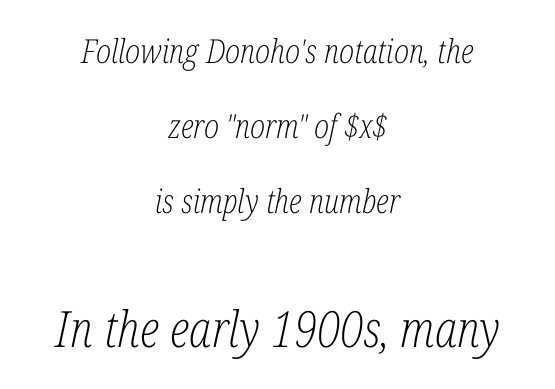
Q: Is the text bold? A: No.
Q: Is the text italic (slanted)? A: Yes, it leans right by about 12 degrees.
Q: Is the typeface a serif or a sans-serif typeface? A: Serif.
Q: Is the text underlined? A: No.
Q: How is the paragraph aligned? A: Centered.
Q: Is the spacing between letters normal or unusually wide? A: Normal.
Q: Is the spacing between lines tight, normal or loose? A: Loose.
Q: Which block of text is set in a larger size, the first (top) or the second (bottom)? A: The second (bottom) one.
Q: Width (condensed, normal, or wide)? A: Condensed.
Q: Stroke contrast? A: Low.
Q: x-height? A: Medium.
Q: Monospaced? A: No.
